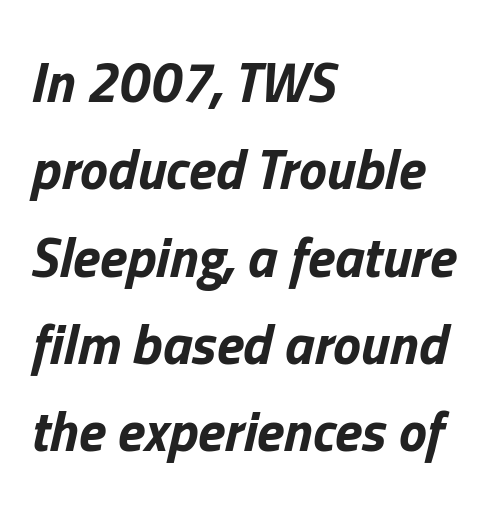
An italicized treatment has been applied to the whole sample. The rendering keeps characters at their native spacing. Whoever set this chose a conventional vertical rhythm. A full-strength bold gives these letters their thick strokes. The passage shown is typed in a proportional face where columns would drift. Descenders are the only things crossing below the line.
